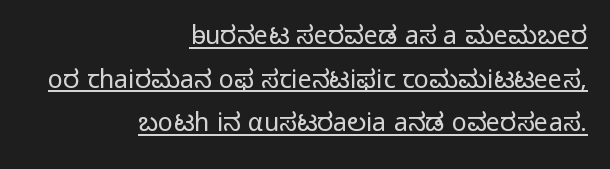
{"italic": "no", "bold": "no", "underline": "yes", "align": "right", "line_spacing_ratio": 1.75, "letter_spacing": "normal", "letter_spacing_em": 0.0, "glyph_px": 25}
